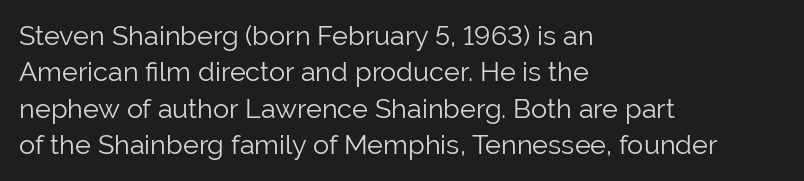
{"italic": "no", "bold": "no", "underline": "no", "align": "left", "line_spacing": "normal", "line_spacing_ratio": 1.35, "letter_spacing": "normal", "letter_spacing_em": 0.0, "glyph_px": 27}
